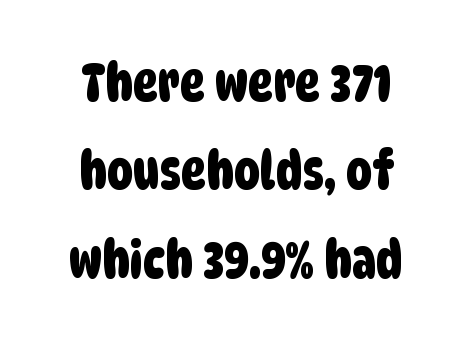
The image shows 52 px condensed sans-serif type; set normal line spacing (1.7x), normal letter spacing, not underlined; low stroke contrast and a large x-height.
